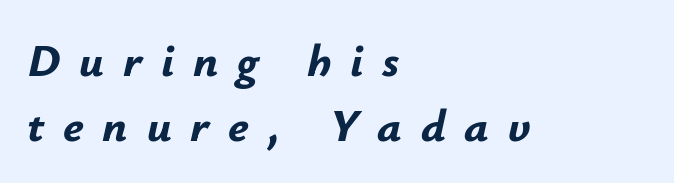
{"italic": "yes", "lean": "right", "slant_degrees": 12, "bold": "yes", "weight": "bold", "width": "normal", "stroke_contrast": "low", "x_height": "small", "monospaced": "no", "underline": "no", "align": "left", "line_spacing": "normal", "line_spacing_ratio": 1.42, "letter_spacing": "wide", "letter_spacing_em": 0.41, "glyph_px": 46}
